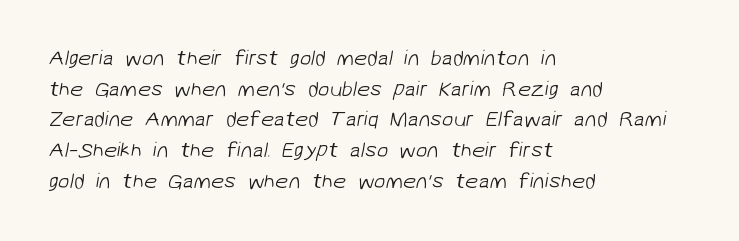
Is this a heavy cut? Hardly; it is regular or lighter. Type without underlining. Evenly set lines give the paragraph a standard silhouette. In CSS terms this would be text-align: left.
